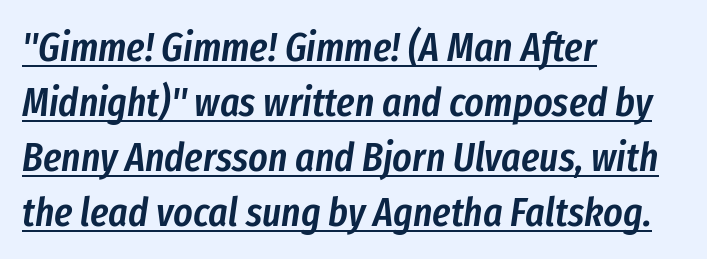
The whole block is typeset with a tilt. Has an underline been added? It has. A typesetter would call this leading conventional body-copy spacing. The letters sit at their default tracking, neither squeezed nor spread.
